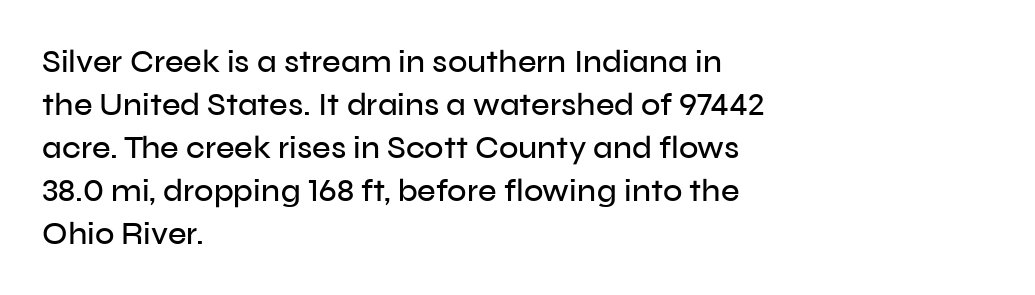
{"serif": "no", "italic": "no", "width": "normal", "stroke_contrast": "low", "x_height": "medium", "monospaced": "no", "underline": "no", "align": "left", "line_spacing": "normal", "line_spacing_ratio": 1.34, "letter_spacing": "normal", "letter_spacing_em": 0.0, "glyph_px": 32}
